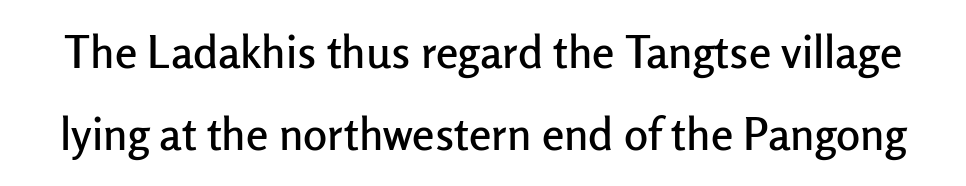
The image shows 45 px sans-serif type, upright; set line spacing 1.83x, normal letter spacing, not underlined; low stroke contrast and a medium x-height.
